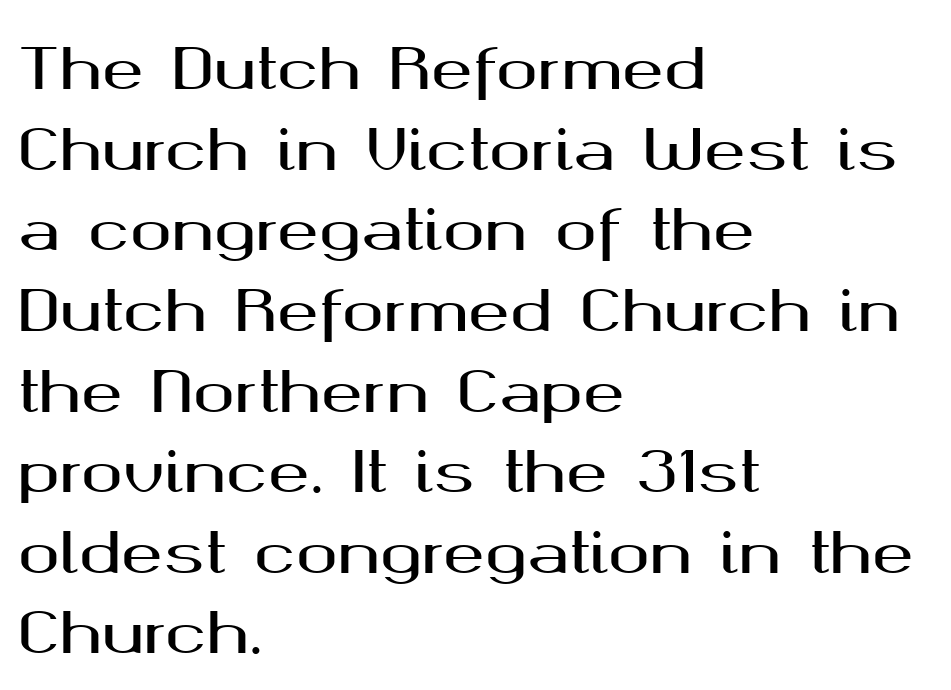
Clear beneath every line of the passage. Look at the tracking — it's just the regular setting, nothing added. Posture: upright roman. Do the characters align in a grid? No, the font is proportional.
